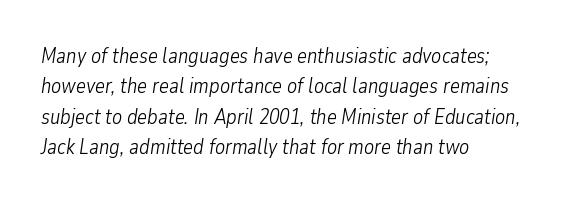
The image shows 21 px text type, italic (leaning right); set left-aligned, normal line spacing (1.45x), normal letter spacing, not underlined.
